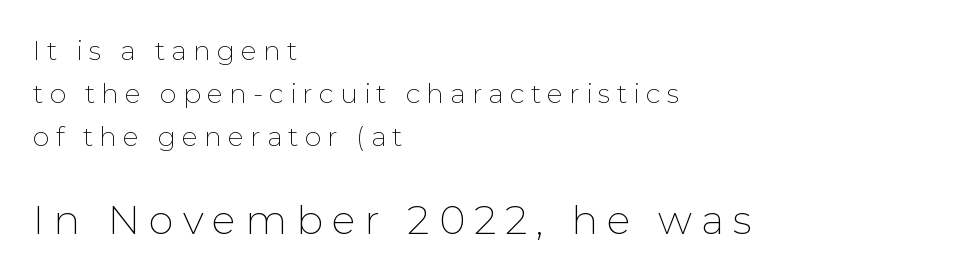
The image shows 40 px thin sans-serif type, upright; set left-aligned, normal line spacing (1.6x), unusually wide letter spacing (+0.22 em), not underlined; the second (bottom) block is 1.48x larger; low stroke contrast and a medium x-height.
